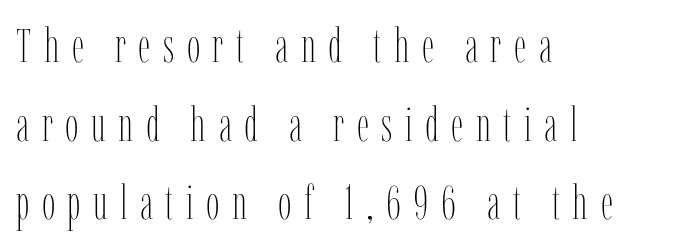
If you measured baseline to baseline, you'd find a middling distance. The line texture is sparse and dotted thanks to wide tracking. Spacing verdict: proportional, widths tailored to each character. The face looks like a standard text weight, possibly lighter. Left-aligned paragraph, ragged on the right.
